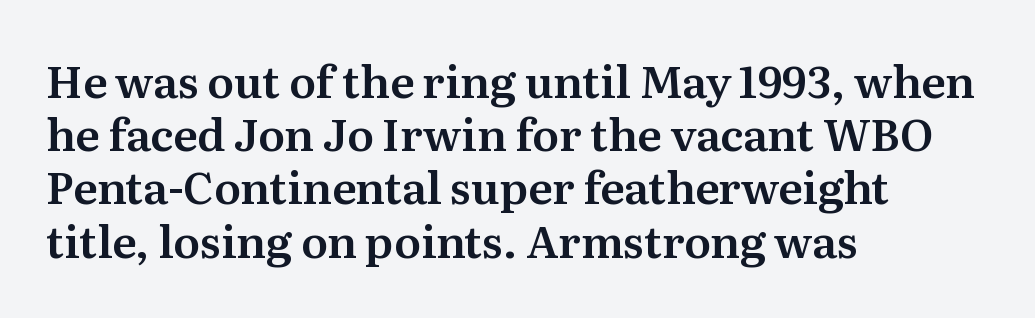
{"serif": "yes", "italic": "no", "width": "normal", "stroke_contrast": "medium", "x_height": "medium", "monospaced": "no", "underline": "no", "align": "left", "line_spacing_ratio": 1.21, "letter_spacing": "normal", "letter_spacing_em": 0.0, "glyph_px": 44}
